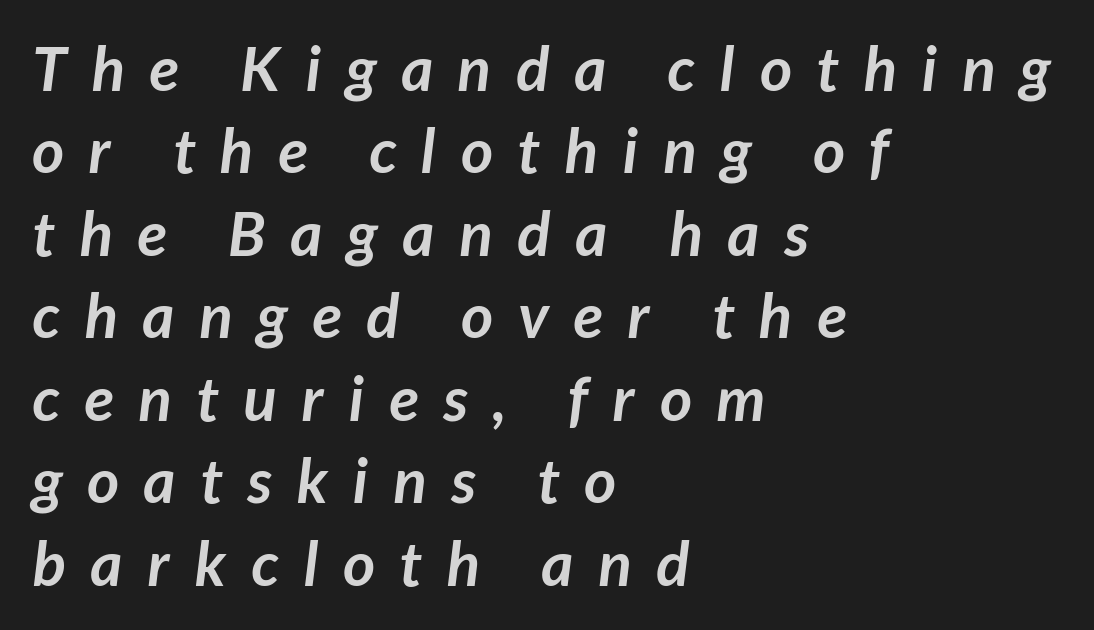
The image shows 62 px semibold sans-serif type; set left-aligned, normal line spacing (1.33x), unusually wide letter spacing (+0.4 em), not underlined; low stroke contrast and a medium x-height.
